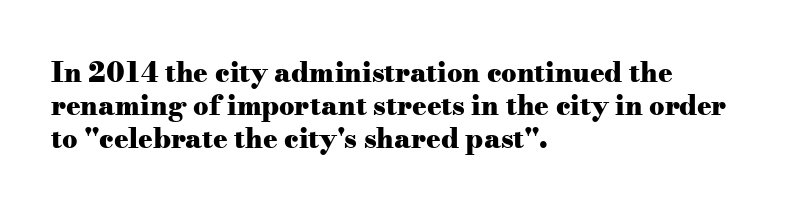
Words float on clear page, feet unadorned. Does the lettering tilt? It doesn't — this is upright. Visually the block forms a straight wall on the left and a jagged coastline on the right. These words are printed bold, with thick strokes throughout. Characters follow at the spacing the type designer built in.
